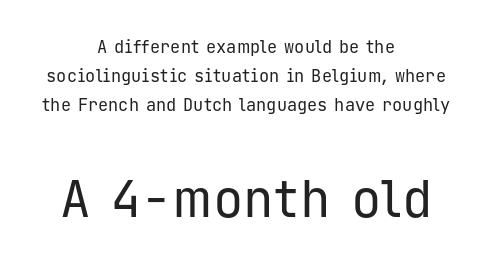
Q: Is the text bold? A: No.
Q: Is the text italic (slanted)? A: No, it is upright.
Q: Is the typeface a serif or a sans-serif typeface? A: Sans-serif.
Q: Is the text underlined? A: No.
Q: How is the paragraph aligned? A: Centered.
Q: Is the spacing between letters normal or unusually wide? A: Normal.
Q: Which block of text is set in a larger size, the first (top) or the second (bottom)? A: The second (bottom) one.
Q: Width (condensed, normal, or wide)? A: Normal.
Q: Stroke contrast? A: Low.
Q: x-height? A: Medium.
Q: Monospaced? A: Yes.
